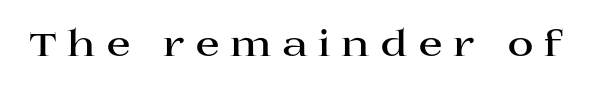
Q: Is the text bold? A: Yes.
Q: Is the text italic (slanted)? A: No, it is upright.
Q: Is the typeface a serif or a sans-serif typeface? A: Serif.
Q: Is the text underlined? A: No.
Q: Is the spacing between letters normal or unusually wide? A: Unusually wide.
Q: Width (condensed, normal, or wide)? A: Wide.
Q: Stroke contrast? A: High.
Q: x-height? A: Large.
Q: Monospaced? A: No.
